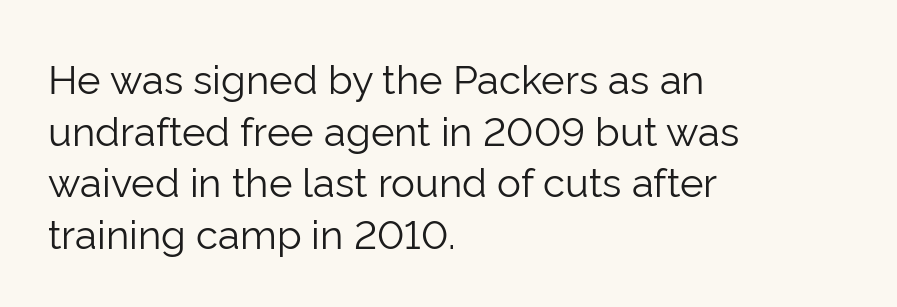
Regarding leading, the lines here are spaced in the standard way. Check the space under the baseline: it is left empty. Alignment: flush left. The text was rendered using a sans face with plain stroke endings.
